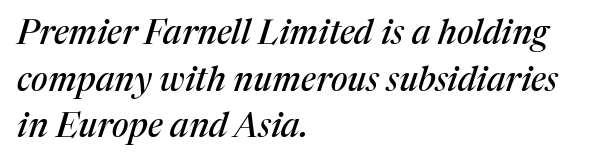
The image shows 34 px serif type, italic (leaning right); set left-aligned, normal line spacing (1.37x), normal letter spacing, not underlined; medium stroke contrast and a medium x-height.
